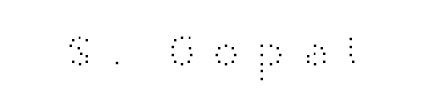
{"serif": "no", "italic": "no", "bold": "no", "weight": "light", "width": "wide", "stroke_contrast": "high", "x_height": "medium", "monospaced": "no", "underline": "no", "letter_spacing": "wide", "letter_spacing_em": 0.26, "glyph_px": 48}
